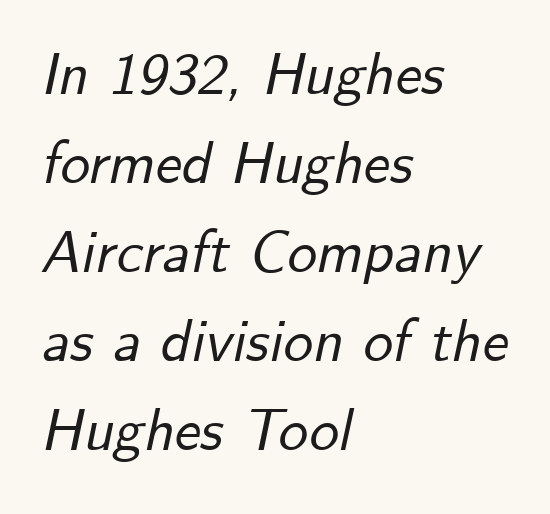
Quick note: italic. These lines keep a tight, regular rhythm from letter to letter. Compared with typical paragraphs, the rows here are spaced about the same. The foot of each line stays bare and open. Does the copy run flush right? No — it runs flush left.
